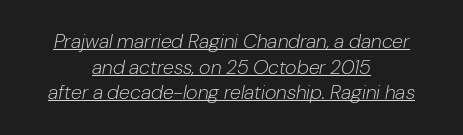
Slanted lettering throughout. Students, observe: this is what conventionally led text looks like. Is this a heavy cut? Hardly; it is regular or lighter. Compared with typical body copy, the letter spacing here is the same.
